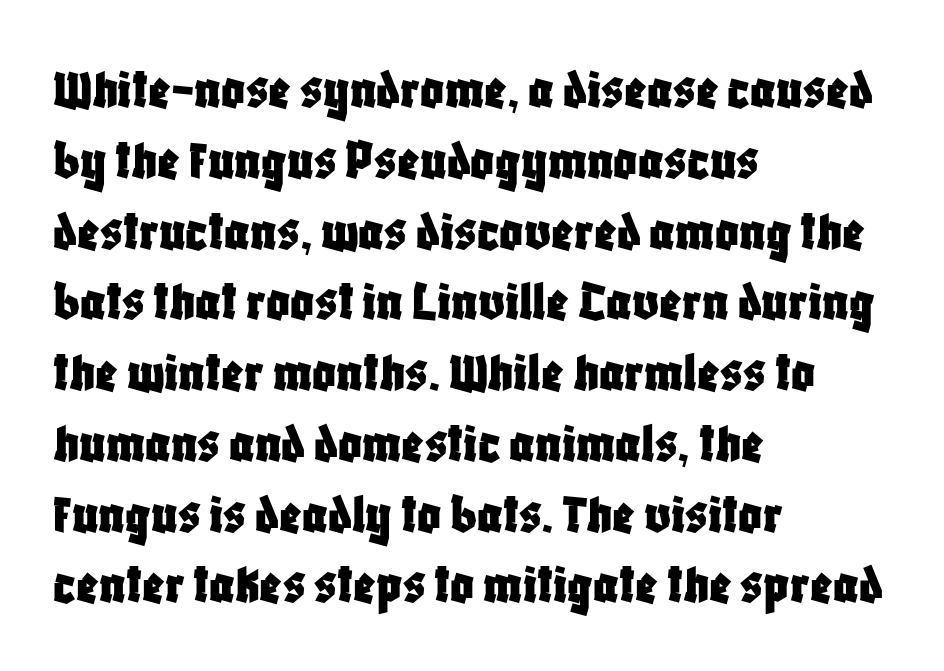
Q: Is the text italic (slanted)? A: No, it is upright.
Q: Is the typeface a serif or a sans-serif typeface? A: Sans-serif.
Q: Is the text underlined? A: No.
Q: How is the paragraph aligned? A: Left-aligned.
Q: Is the spacing between letters normal or unusually wide? A: Normal.
Q: Width (condensed, normal, or wide)? A: Condensed.
Q: Stroke contrast? A: Low.
Q: x-height? A: Large.
Q: Monospaced? A: No.
